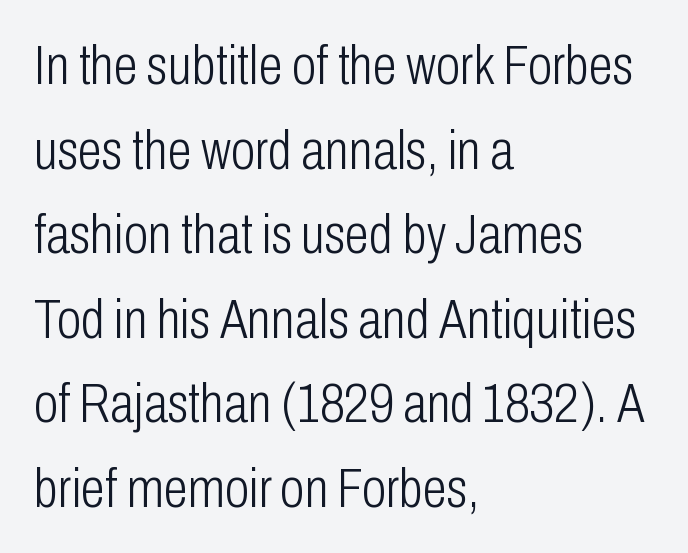
The image shows 56 px light, condensed sans-serif type, upright; set left-aligned, normal line spacing (1.51x), normal letter spacing, not underlined; low stroke contrast and a medium x-height.
